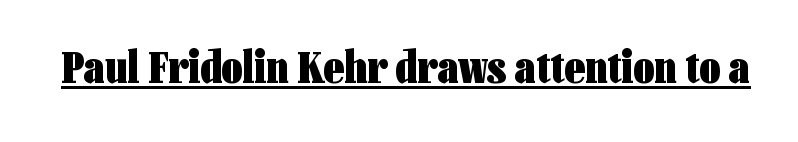
You could not count columns in this text — the font is proportionally spaced. The words here are underlined. In terms of posture, this sample is upright. This is heavy type, rendered in bold. This sample uses a sans-serif face.
